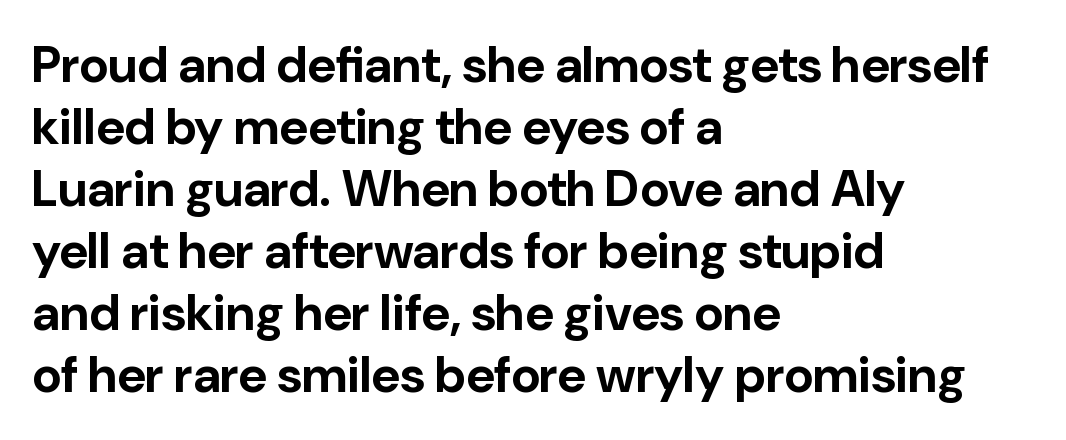
Q: Is the text bold? A: Yes.
Q: Is the text italic (slanted)? A: No, it is upright.
Q: Is the typeface a serif or a sans-serif typeface? A: Sans-serif.
Q: Is the text underlined? A: No.
Q: How is the paragraph aligned? A: Left-aligned.
Q: Is the spacing between letters normal or unusually wide? A: Normal.
Q: Width (condensed, normal, or wide)? A: Normal.
Q: Stroke contrast? A: Low.
Q: x-height? A: Medium.
Q: Monospaced? A: No.
